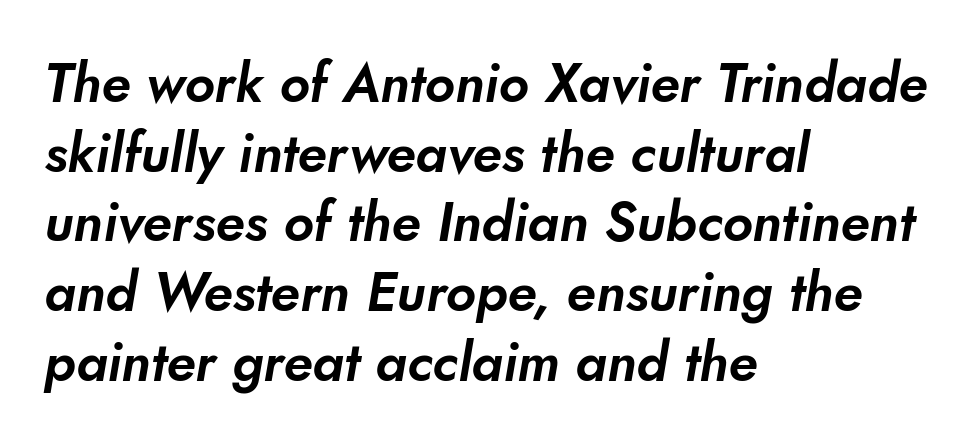
The image shows 54 px sans-serif type; set left-aligned, normal line spacing (1.29x), normal letter spacing, not underlined; low stroke contrast and a small x-height.
